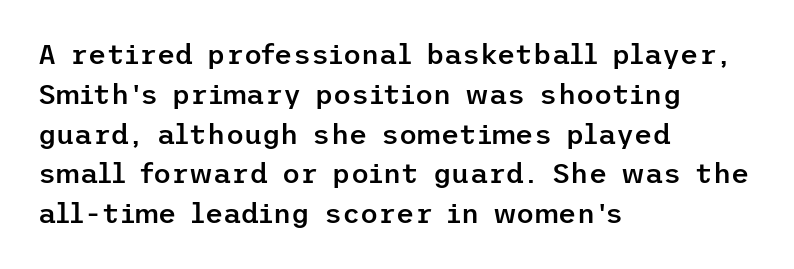
{"serif": "no", "italic": "no", "bold": "semi", "weight": "semibold", "width": "normal", "stroke_contrast": "low", "x_height": "medium", "underline": "no", "align": "left", "line_spacing": "normal", "line_spacing_ratio": 1.42, "letter_spacing": "normal", "letter_spacing_em": 0.0, "glyph_px": 28}
